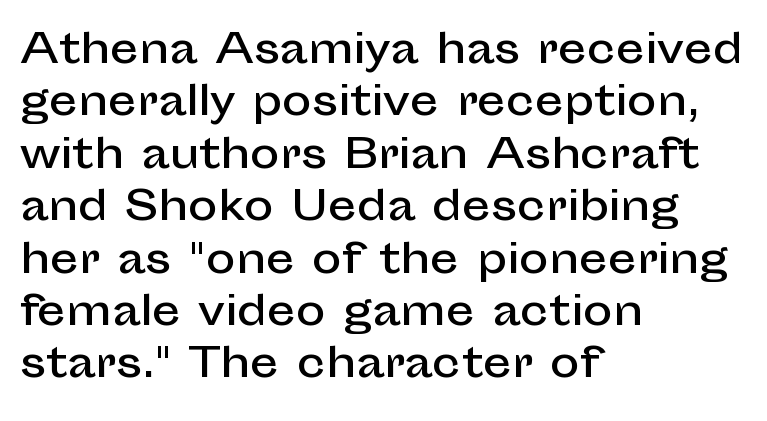
In terms of leading, this rendering sits right in the middle. Students, note that the glyphs here touch the page at normal intervals. Decoration check: the copy has no underline. The characters display no serif detailing; their extremities are plain.
